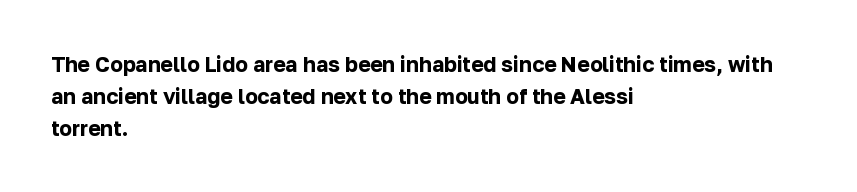
The image shows 21 px bold type, upright; set left-aligned, normal line spacing (1.52x), normal letter spacing, not underlined.
